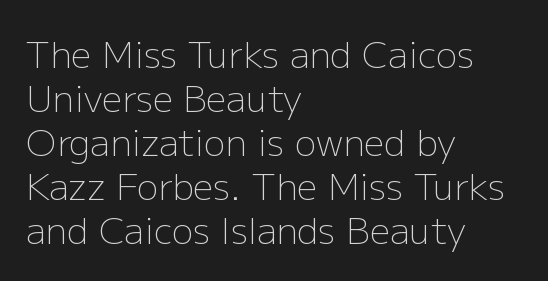
Q: Is the text bold? A: No.
Q: Is the text italic (slanted)? A: No, it is upright.
Q: Is the typeface a serif or a sans-serif typeface? A: Sans-serif.
Q: Is the text underlined? A: No.
Q: How is the paragraph aligned? A: Left-aligned.
Q: Is the spacing between letters normal or unusually wide? A: Normal.
Q: Width (condensed, normal, or wide)? A: Normal.
Q: Stroke contrast? A: Low.
Q: x-height? A: Medium.
Q: Monospaced? A: No.
